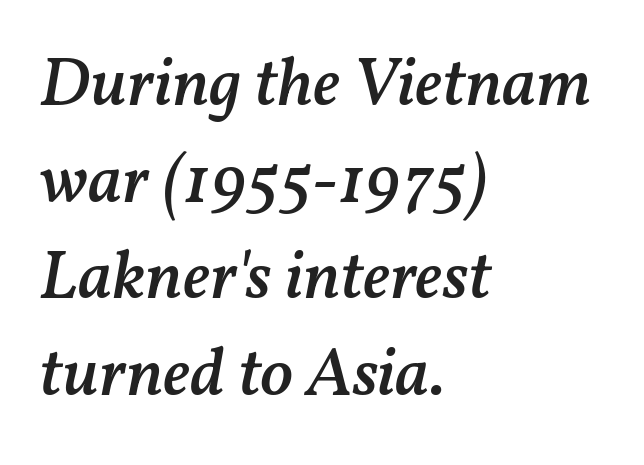
Leftover space on each line is placed entirely after the last word. Glance below the letters and you will spot only blank space. Vertical spacing — default. Does extra space separate the letters? No, they use regular spacing. In terms of weight, the rendering is demibold, just under bold.
